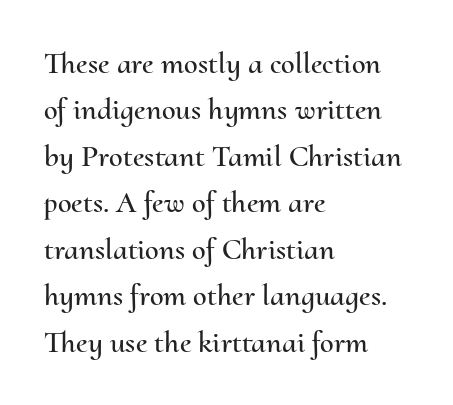
{"italic": "no", "width": "normal", "stroke_contrast": "medium", "x_height": "small", "monospaced": "no", "underline": "no", "align": "left", "line_spacing": "normal", "line_spacing_ratio": 1.5, "letter_spacing": "normal", "letter_spacing_em": 0.0, "glyph_px": 31}
